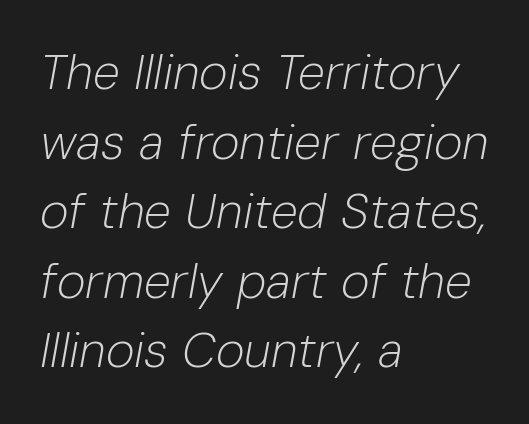
The image shows 49 px light type, italic (leaning right); set left-aligned, normal line spacing (1.42x), normal letter spacing, not underlined; low stroke contrast and a medium x-height.
